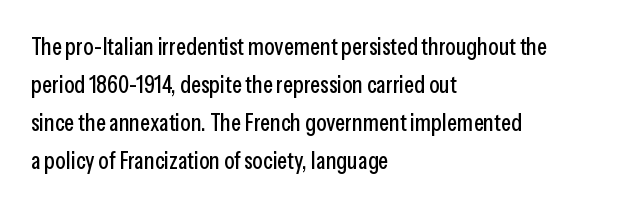
Q: Is the text italic (slanted)? A: No, it is upright.
Q: Is the text underlined? A: No.
Q: How is the paragraph aligned? A: Left-aligned.
Q: Is the spacing between letters normal or unusually wide? A: Normal.
Q: Is the spacing between lines tight, normal or loose? A: Normal.
